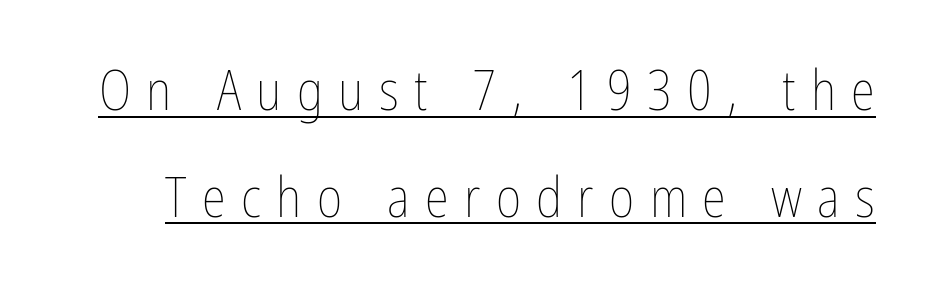
The letters stand straight up with perfectly vertical stems. A light-to-regular cut is what we see here. Compared with undecorated copy, this sample adds a rule below the words. Here the designer chose a conventional face with non-uniform glyph widths.
